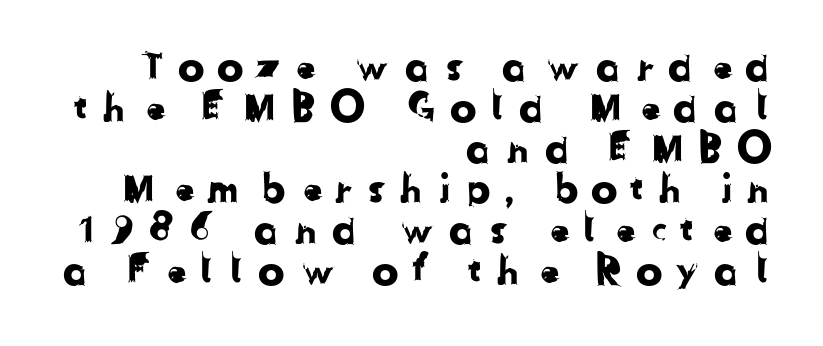
Q: Is the typeface a serif or a sans-serif typeface? A: Sans-serif.
Q: Is the text underlined? A: No.
Q: How is the paragraph aligned? A: Right-aligned.
Q: Is the spacing between letters normal or unusually wide? A: Unusually wide.
Q: Is the spacing between lines tight, normal or loose? A: Tight.
Q: Width (condensed, normal, or wide)? A: Normal.
Q: Stroke contrast? A: Low.
Q: x-height? A: Medium.
Q: Monospaced? A: No.
